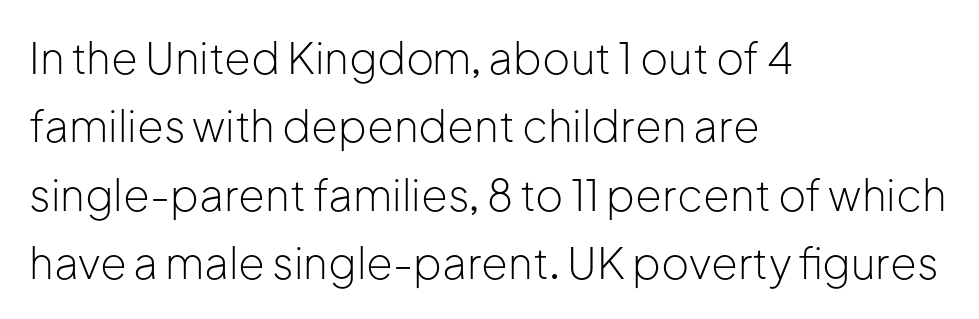
{"serif": "no", "italic": "no", "bold": "no", "weight": "light", "width": "normal", "stroke_contrast": "low", "x_height": "medium", "monospaced": "no", "underline": "no", "align": "left", "line_spacing": "normal", "line_spacing_ratio": 1.59, "letter_spacing": "normal", "letter_spacing_em": 0.0, "glyph_px": 43}
